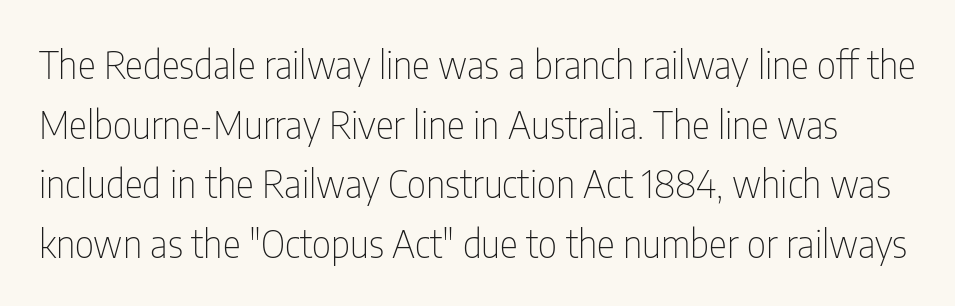
The image shows 38 px thin, condensed sans-serif type, upright; set normal line spacing (1.57x), normal letter spacing, not underlined; low stroke contrast and a medium x-height.
